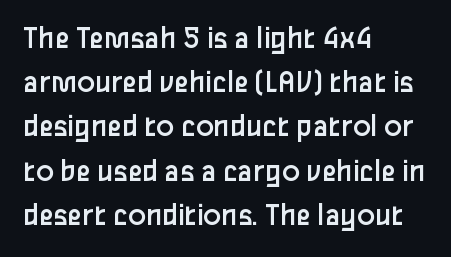
The image shows 33 px regular-weight sans-serif type, upright; set left-aligned, normal line spacing (1.34x), normal letter spacing, not underlined; low stroke contrast and a medium x-height.
